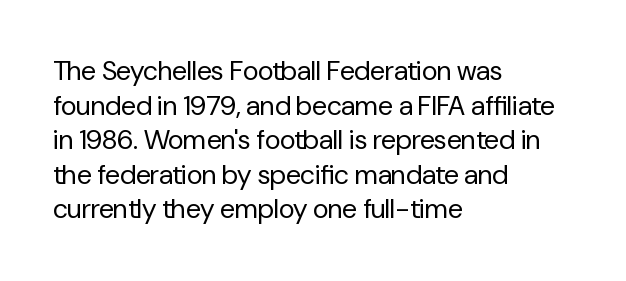
The image shows 27 px text type, upright; set left-aligned, normal line spacing (1.28x), normal letter spacing, not underlined.
